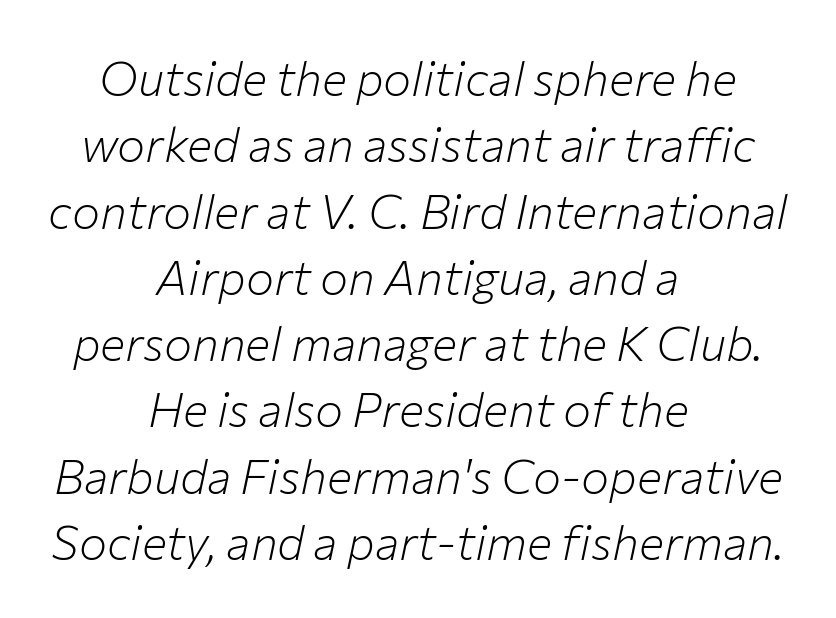
Q: Is the text bold? A: No.
Q: Is the text italic (slanted)? A: Yes, it leans right by about 12 degrees.
Q: Is the text underlined? A: No.
Q: How is the paragraph aligned? A: Centered.
Q: Is the spacing between letters normal or unusually wide? A: Normal.
Q: Is the spacing between lines tight, normal or loose? A: Normal.
Q: Width (condensed, normal, or wide)? A: Normal.
Q: Stroke contrast? A: Low.
Q: x-height? A: Medium.
Q: Monospaced? A: No.
